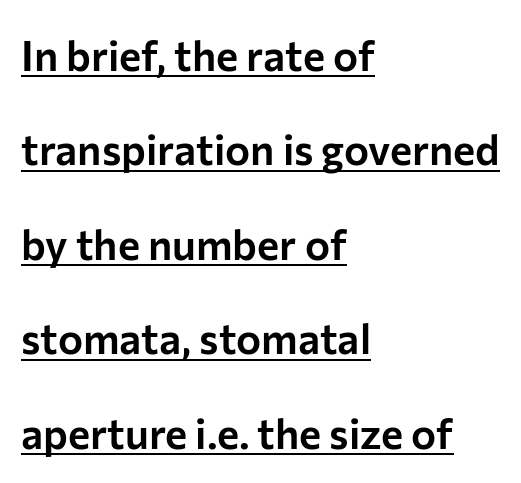
{"serif": "no", "italic": "no", "width": "normal", "stroke_contrast": "low", "x_height": "medium", "monospaced": "no", "underline": "yes", "align": "left", "line_spacing": "loose", "line_spacing_ratio": 2.25, "letter_spacing": "normal", "letter_spacing_em": 0.0, "glyph_px": 42}
